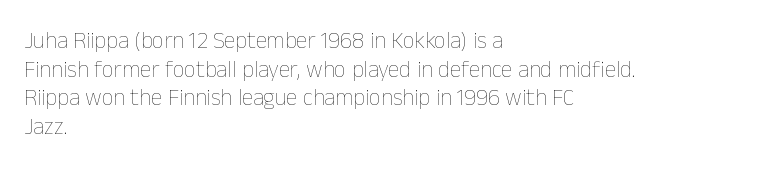
The lines sit at an ordinary, default distance from one another. The text block is weighted toward the left margin, trailing off unevenly rightward. Tracking value appears to be zero — textbook default spacing. Has an underline been added? It has not. Stroke mass is kept to a normal reading level or below.
